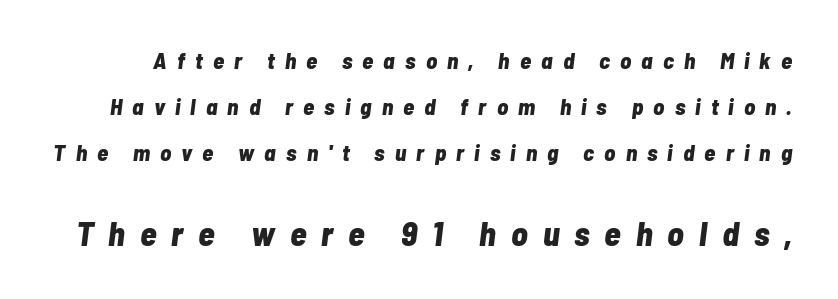
The gaps between neighbouring characters are conspicuously large. A clean baseline with only descenders dipping below it. Which chunk is bigger? The second one — the bottom block dwarfs the top. This is heavy type, rendered in bold. If you drew a line through each stem, it would be angled. Do the characters align in a grid? No, the font is proportional.
